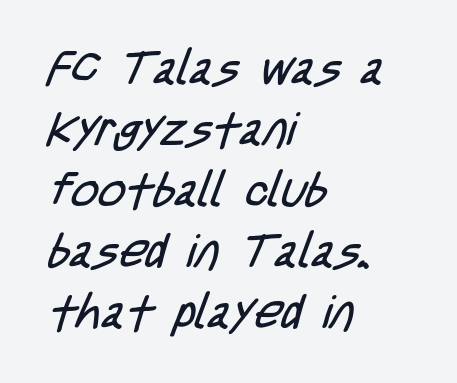
Q: Is the text bold? A: No.
Q: Is the typeface a serif or a sans-serif typeface? A: Sans-serif.
Q: Is the text underlined? A: No.
Q: How is the paragraph aligned? A: Left-aligned.
Q: Is the spacing between letters normal or unusually wide? A: Normal.
Q: Is the spacing between lines tight, normal or loose? A: Normal.
Q: Width (condensed, normal, or wide)? A: Condensed.
Q: Stroke contrast? A: Low.
Q: x-height? A: Large.
Q: Monospaced? A: No.
